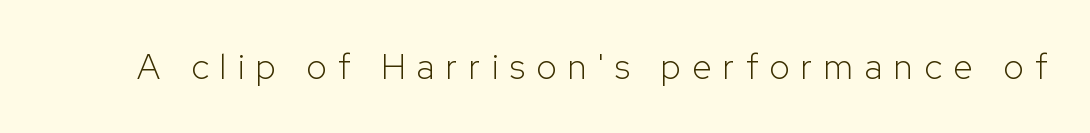
{"serif": "no", "italic": "no", "bold": "no", "weight": "light", "width": "normal", "stroke_contrast": "low", "x_height": "medium", "monospaced": "no", "underline": "no", "letter_spacing": "wide", "letter_spacing_em": 0.33, "glyph_px": 35}
